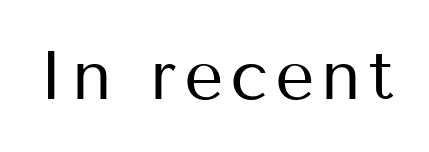
The type family on display is of the sans-serif kind. This sample has the flowing, uneven cadence of proportional lettering. Quick note: underline off. Posture: vertical. Ink coverage per letter is moderate at most.
